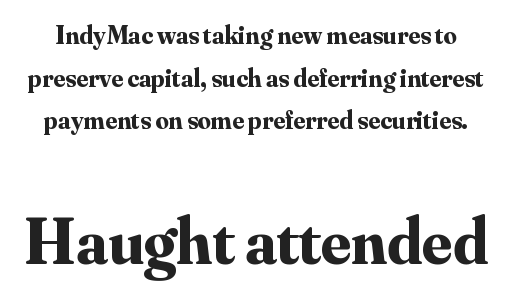
{"serif": "yes", "italic": "no", "bold": "yes", "weight": "bold", "width": "normal", "stroke_contrast": "medium", "x_height": "small", "monospaced": "no", "underline": "no", "line_spacing": "normal", "line_spacing_ratio": 1.64, "letter_spacing": "normal", "letter_spacing_em": 0.0, "larger_block": "second", "size_ratio": 2.54, "glyph_px": 66}
